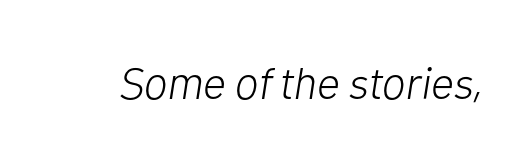
{"italic": "yes", "lean": "right", "slant_degrees": 10, "bold": "no", "weight": "light", "width": "normal", "stroke_contrast": "low", "x_height": "medium", "monospaced": "no", "underline": "no", "letter_spacing": "normal", "letter_spacing_em": 0.0, "glyph_px": 45}
